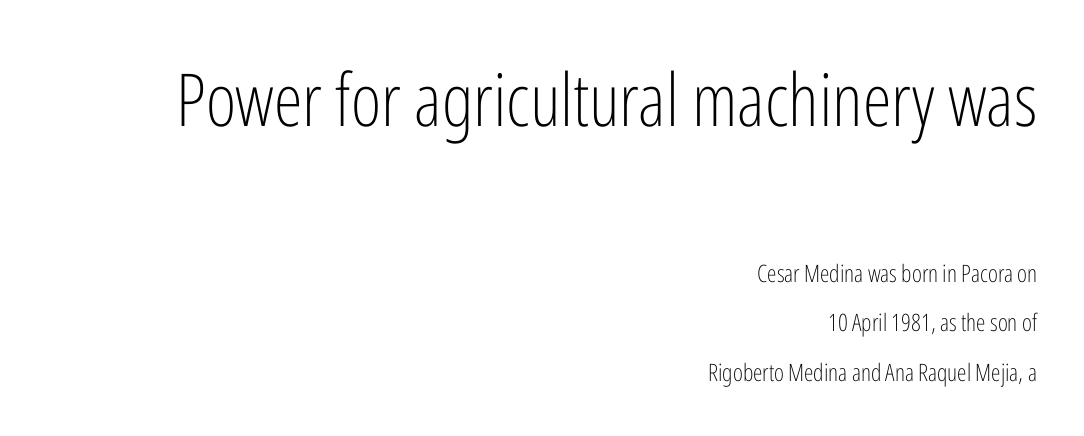
{"serif": "no", "italic": "no", "bold": "no", "weight": "light", "width": "condensed", "stroke_contrast": "low", "x_height": "medium", "monospaced": "no", "underline": "no", "align": "right", "line_spacing": "loose", "line_spacing_ratio": 2.06, "letter_spacing": "normal", "letter_spacing_em": 0.0, "larger_block": "first", "size_ratio": 3.04, "glyph_px": 73}
